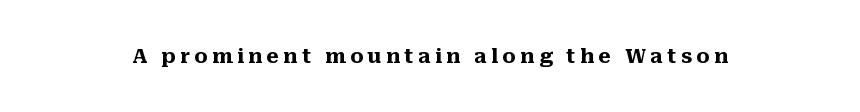
Strokes here are thick enough to call this a true bold. Substantial extra tracking has been applied to these lines. Only glyphs here, with clear space below each row. Designer's note — italics off, roman on.
